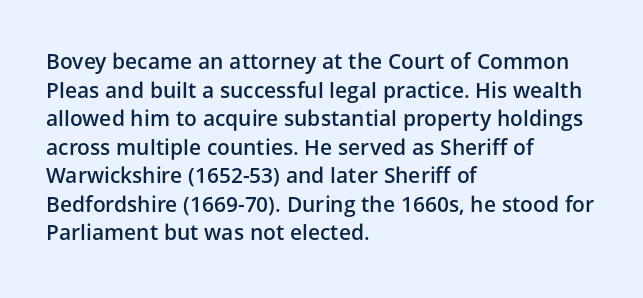
{"italic": "no", "bold": "semi", "underline": "no", "align": "left", "line_spacing": "normal", "line_spacing_ratio": 1.36, "letter_spacing": "normal", "letter_spacing_em": 0.0, "glyph_px": 21}
